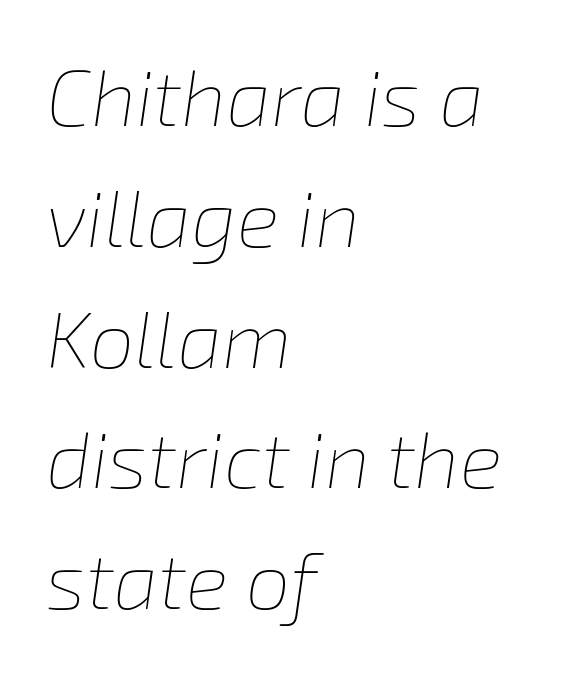
Q: Is the text bold? A: No.
Q: Is the text italic (slanted)? A: Yes, it leans right by about 8 degrees.
Q: Is the text underlined? A: No.
Q: How is the paragraph aligned? A: Left-aligned.
Q: Is the spacing between letters normal or unusually wide? A: Normal.
Q: Is the spacing between lines tight, normal or loose? A: Normal.
Q: Width (condensed, normal, or wide)? A: Normal.
Q: Stroke contrast? A: Low.
Q: x-height? A: Medium.
Q: Monospaced? A: No.
